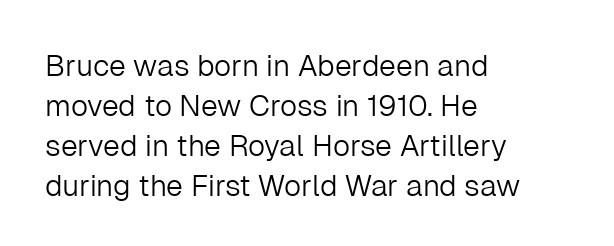
Q: Is the text bold? A: No.
Q: Is the text italic (slanted)? A: No, it is upright.
Q: Is the typeface a serif or a sans-serif typeface? A: Sans-serif.
Q: Is the text underlined? A: No.
Q: How is the paragraph aligned? A: Left-aligned.
Q: Is the spacing between letters normal or unusually wide? A: Normal.
Q: Is the spacing between lines tight, normal or loose? A: Normal.
Q: Width (condensed, normal, or wide)? A: Normal.
Q: Stroke contrast? A: Low.
Q: x-height? A: Medium.
Q: Monospaced? A: No.
